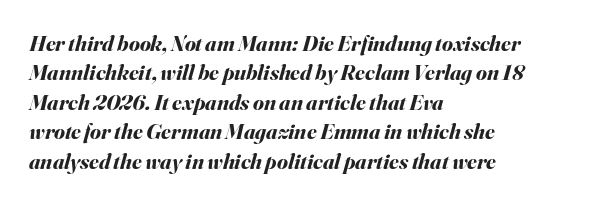
{"italic": "yes", "lean": "right", "slant_degrees": 16, "bold": "yes", "underline": "no", "align": "left", "line_spacing": "normal", "line_spacing_ratio": 1.34, "letter_spacing": "normal", "letter_spacing_em": 0.0, "glyph_px": 22}
